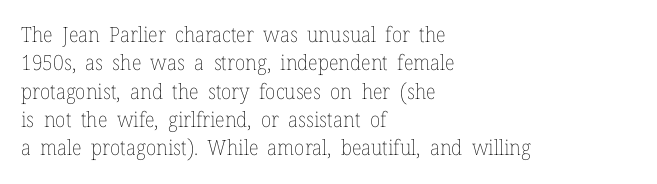
The image shows 21 px text type, upright; set left-aligned, normal line spacing (1.35x), normal letter spacing, not underlined.
